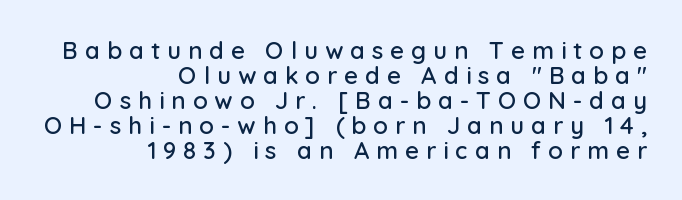
The image shows 24 px text type, upright; set right-aligned, tight line spacing (1.04x), unusually wide letter spacing (+0.29 em), not underlined.
